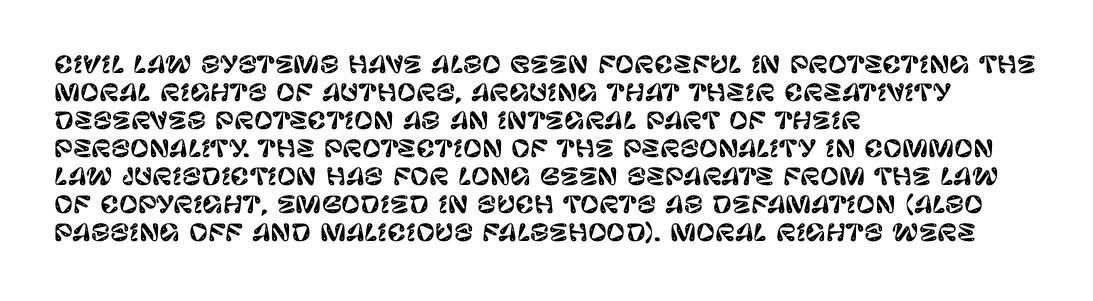
{"underline": "no", "align": "left", "line_spacing_ratio": 1.22, "letter_spacing": "normal", "letter_spacing_em": 0.0, "glyph_px": 23}
